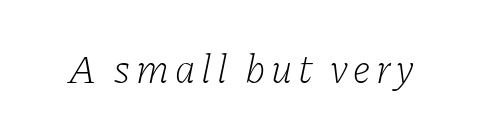
Decoration check: the copy has no underline. Compared with a typical body face, this is equally light or lighter still. This sample uses an oblique cut, with every glyph tilted off the vertical. The glyphs in this specimen are seriffed. Spacing verdict: proportional, widths tailored to each character.
